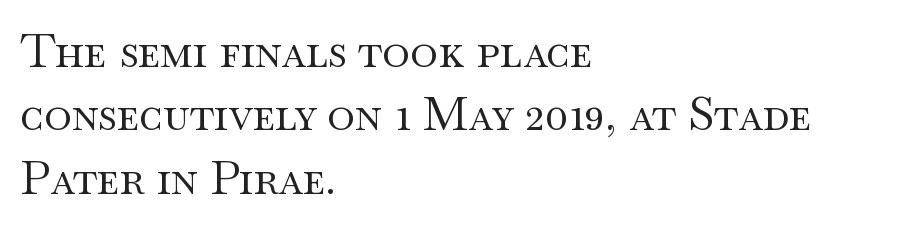
The image shows 47 px regular-weight, wide serif type, upright; set left-aligned, normal line spacing (1.35x), normal letter spacing, not underlined; medium stroke contrast and a small x-height.
